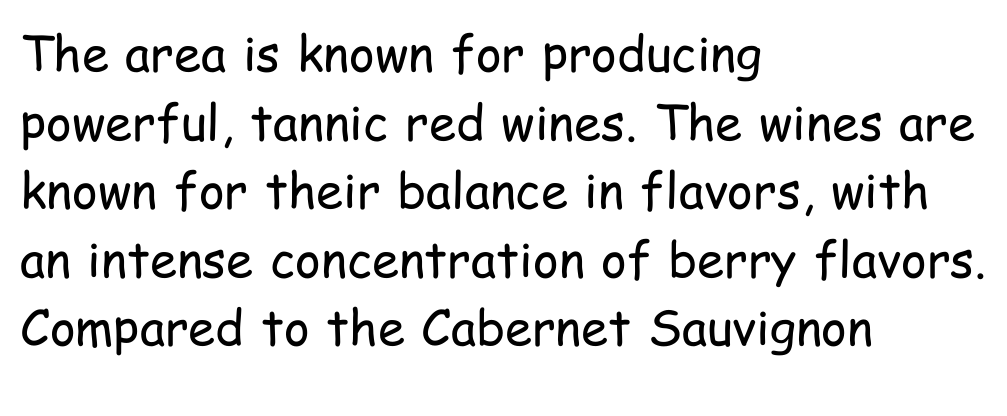
The face used here is proportionally spaced, like ordinary book or web type. Rows of type keep a routine distance in the vertical direction. Check where the strokes stop: nothing finishes them off — pure sans. The line texture is even and compact thanks to regular tracking.
